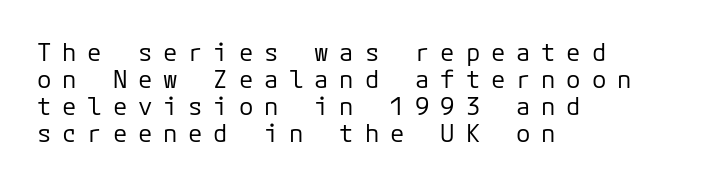
{"italic": "no", "bold": "no", "underline": "no", "align": "left", "line_spacing": "tight", "line_spacing_ratio": 1.13, "letter_spacing": "wide", "letter_spacing_em": 0.45, "glyph_px": 24}
